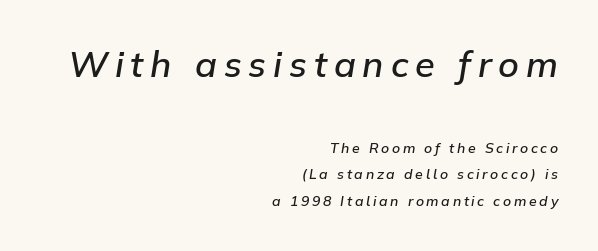
A bare baseline throughout the passage. The typesetter chose a ragged-left arrangement here. The initial chunk of copy outweighs the following chunk in type size. Here the designer chose a conventional face with non-uniform glyph widths. A typesetter would mark this as italic.
